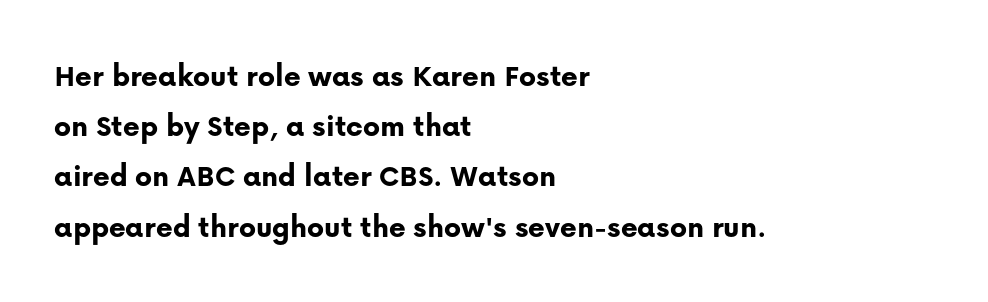
The image shows 32 px bold sans-serif type, upright; set left-aligned, normal line spacing (1.57x), normal letter spacing, not underlined; low stroke contrast and a medium x-height.
